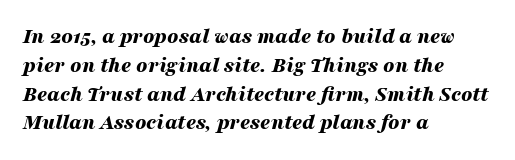
The typesetting leans heavy: a genuine bold. The passage shown leans; its letterforms are oblique. The setting favours the left margin, as ordinary paragraphs usually do. A typesetter would call this leading conventional body-copy spacing. The line texture is even and compact thanks to regular tracking. The space beneath each line is pristine and unruled.
